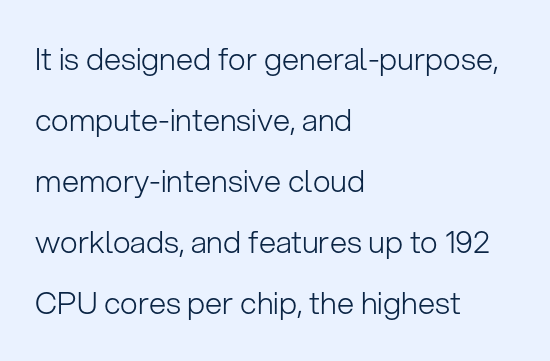
{"serif": "no", "italic": "no", "bold": "no", "weight": "light", "width": "normal", "stroke_contrast": "low", "x_height": "medium", "monospaced": "no", "underline": "no", "align": "left", "line_spacing": "loose", "line_spacing_ratio": 1.97, "letter_spacing": "normal", "letter_spacing_em": 0.0, "glyph_px": 31}
